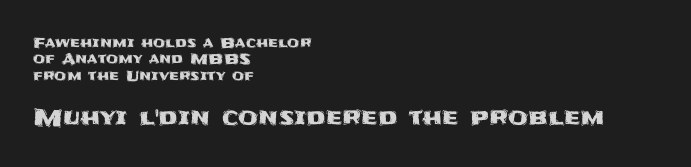
{"italic": "no", "underline": "no", "align": "left", "line_spacing_ratio": 1.17, "letter_spacing": "normal", "letter_spacing_em": 0.0, "larger_block": "second", "size_ratio": 1.64, "glyph_px": 23}
